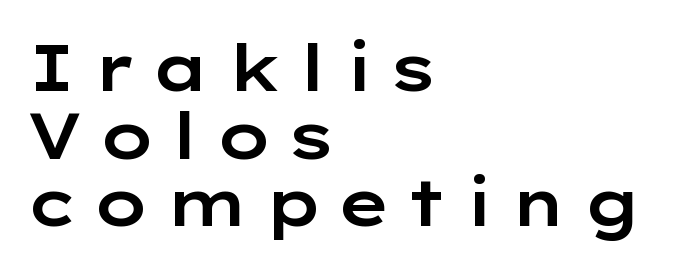
Tightly led — the rows are bunched. Underline: absent. Display-style spreading of the glyphs; the letterfit is very open. Italic: no, the glyphs are upright roman. These lines are composed in type without serifs. The typesetter chose a ragged-right arrangement here.
